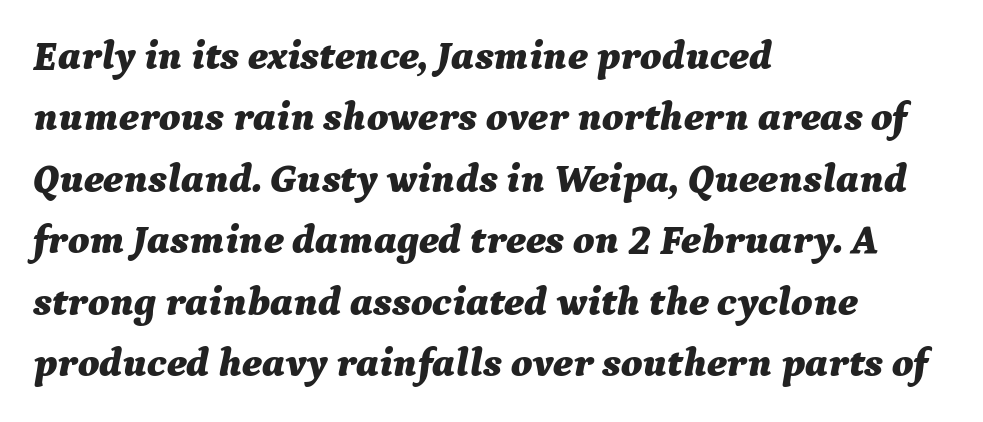
The lines in this sample share a left origin and differ only in where they stop. Does the lettering tilt? It does — this is italic. Only glyphs here, with clear space below each row. Compared with an ordinary text face, these strokes are far heavier — a full bold. Notice how descenders clear the ascenders below comfortably — that's standard leading.
